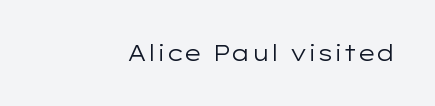
{"italic": "no", "bold": "no", "underline": "no", "letter_spacing": "normal", "letter_spacing_em": 0.0, "glyph_px": 22}
